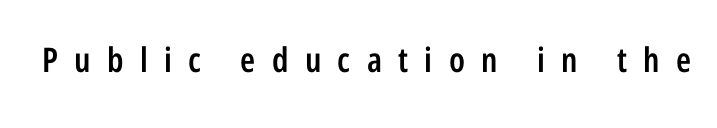
Q: Is the text bold? A: Semi-bold.
Q: Is the text italic (slanted)? A: No, it is upright.
Q: Is the typeface a serif or a sans-serif typeface? A: Sans-serif.
Q: Is the text underlined? A: No.
Q: Is the spacing between letters normal or unusually wide? A: Unusually wide.
Q: Width (condensed, normal, or wide)? A: Condensed.
Q: Stroke contrast? A: Low.
Q: x-height? A: Medium.
Q: Monospaced? A: No.
